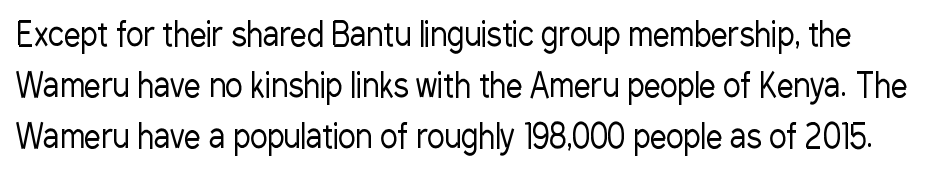
Heft: none added — not bold. The letters advance in unequal steps, a hallmark of proportional type. This rendering employs a face without finishing strokes, i.e., a sans-serif. Tracking value appears to be zero — textbook default spacing. Style check: upright.
